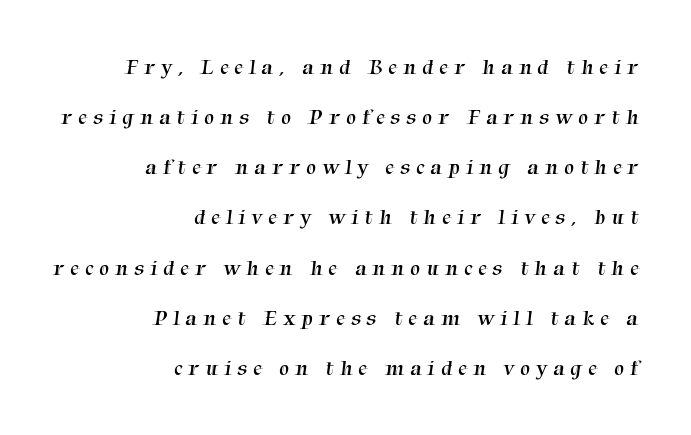
Q: Is the text bold? A: No.
Q: Is the text underlined? A: No.
Q: How is the paragraph aligned? A: Right-aligned.
Q: Is the spacing between letters normal or unusually wide? A: Unusually wide.
Q: Is the spacing between lines tight, normal or loose? A: Loose.
